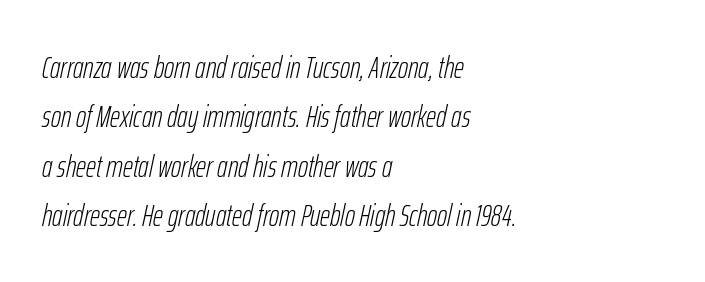
{"italic": "yes", "lean": "right", "slant_degrees": 12, "bold": "no", "weight": "light", "width": "condensed", "stroke_contrast": "low", "x_height": "medium", "monospaced": "no", "underline": "no", "align": "left", "line_spacing": "normal", "line_spacing_ratio": 1.59, "letter_spacing": "normal", "letter_spacing_em": 0.0, "glyph_px": 31}
